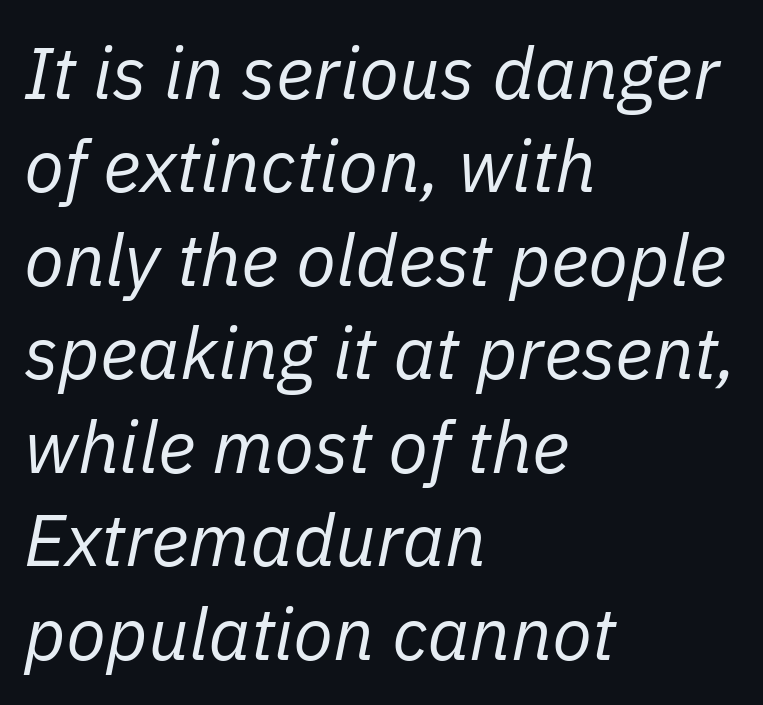
The image shows 73 px regular-weight type, italic (leaning right); set left-aligned, normal line spacing (1.28x), normal letter spacing, not underlined; low stroke contrast and a medium x-height.
